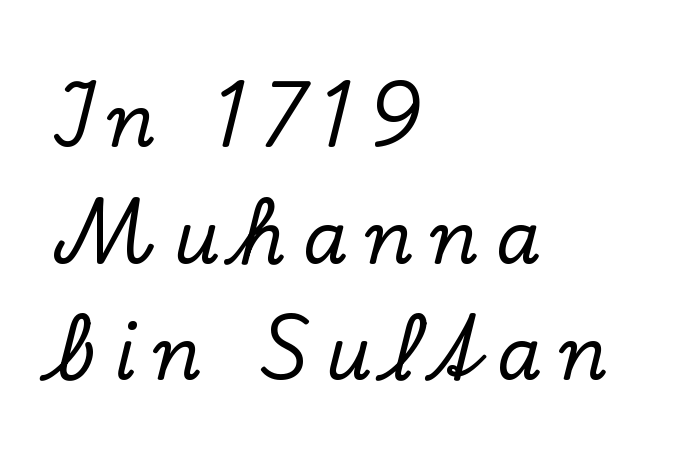
Q: Is the text italic (slanted)? A: Yes.
Q: Is the typeface a serif or a sans-serif typeface? A: Serif.
Q: Is the text underlined? A: No.
Q: How is the paragraph aligned? A: Left-aligned.
Q: Is the spacing between letters normal or unusually wide? A: Unusually wide.
Q: Is the spacing between lines tight, normal or loose? A: Normal.
Q: Width (condensed, normal, or wide)? A: Normal.
Q: Stroke contrast? A: Low.
Q: x-height? A: Small.
Q: Monospaced? A: No.
